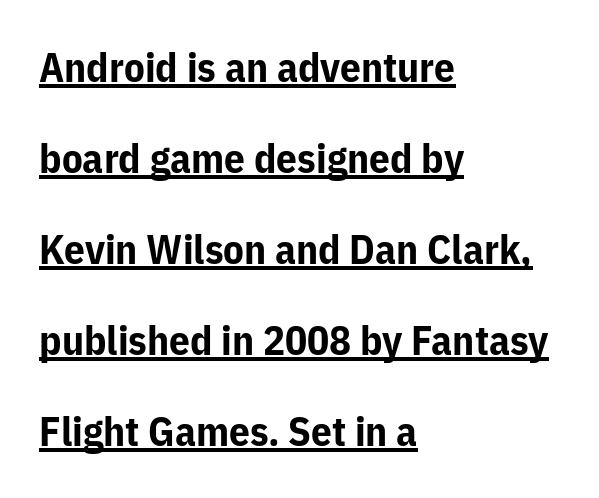
The text block is weighted toward the left margin, trailing off unevenly rightward. Strong, thick strokes mark this as bold type. Italic: no, the glyphs are upright roman. The font family rendered here belongs to the sans-serif group.
